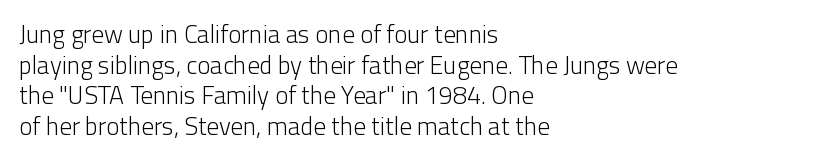
{"italic": "no", "bold": "no", "underline": "no", "align": "left", "line_spacing_ratio": 1.23, "letter_spacing": "normal", "letter_spacing_em": 0.0, "glyph_px": 25}
